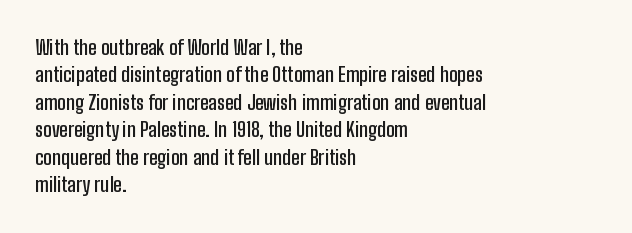
Q: Is the text bold? A: Semi-bold.
Q: Is the text italic (slanted)? A: No, it is upright.
Q: Is the text underlined? A: No.
Q: How is the paragraph aligned? A: Left-aligned.
Q: Is the spacing between letters normal or unusually wide? A: Normal.
Q: Is the spacing between lines tight, normal or loose? A: Normal.
